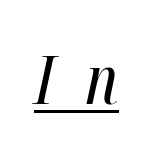
The image shows 68 px regular-weight, condensed type, italic (leaning right); set unusually wide letter spacing (+0.44 em), underlined; high stroke contrast and a medium x-height.
